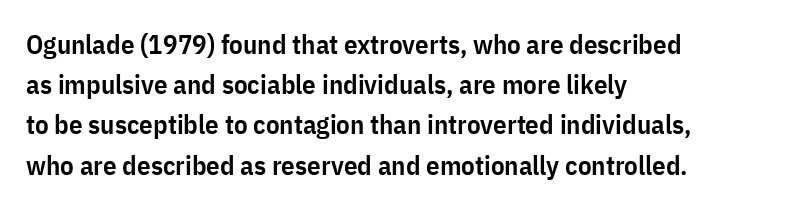
{"italic": "no", "bold": "semi", "underline": "no", "align": "left", "line_spacing": "normal", "line_spacing_ratio": 1.49, "letter_spacing": "normal", "letter_spacing_em": 0.0, "glyph_px": 27}
